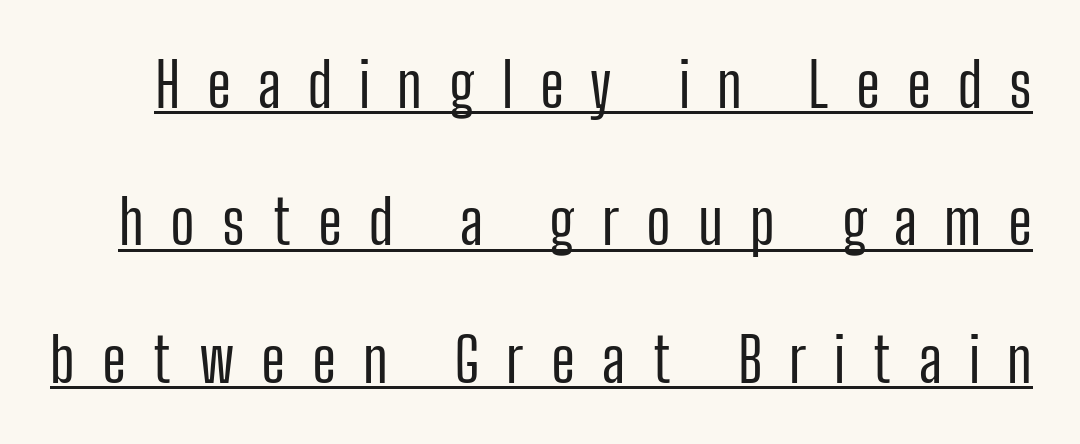
Q: Is the text bold? A: No.
Q: Is the text italic (slanted)? A: No, it is upright.
Q: Is the typeface a serif or a sans-serif typeface? A: Sans-serif.
Q: Is the text underlined? A: Yes.
Q: Is the spacing between letters normal or unusually wide? A: Unusually wide.
Q: Is the spacing between lines tight, normal or loose? A: Loose.
Q: Width (condensed, normal, or wide)? A: Condensed.
Q: Stroke contrast? A: Low.
Q: x-height? A: Medium.
Q: Monospaced? A: No.
